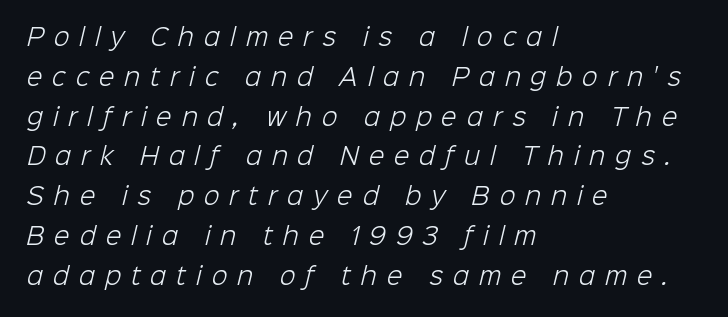
Q: Is the text bold? A: No.
Q: Is the text underlined? A: No.
Q: How is the paragraph aligned? A: Left-aligned.
Q: Is the spacing between letters normal or unusually wide? A: Unusually wide.
